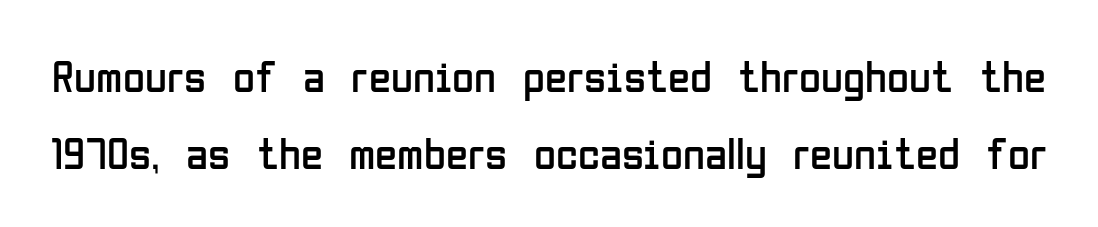
{"serif": "no", "italic": "no", "bold": "no", "weight": "regular", "width": "condensed", "stroke_contrast": "low", "x_height": "medium", "monospaced": "no", "underline": "no", "line_spacing_ratio": 1.72, "letter_spacing": "normal", "letter_spacing_em": 0.0, "glyph_px": 45}
